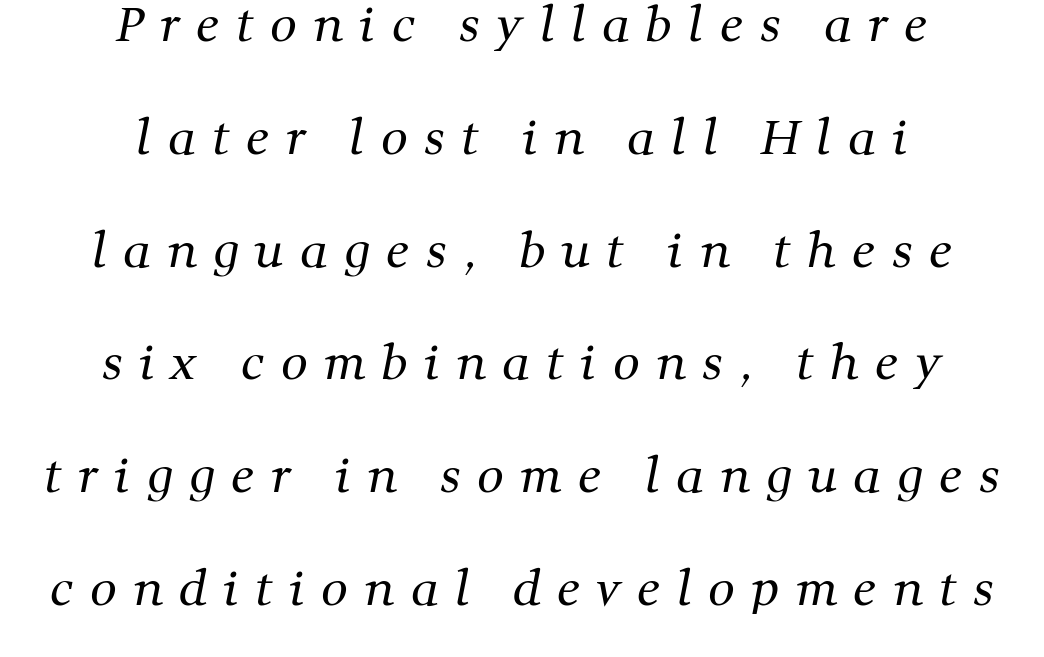
{"serif": "yes", "bold": "no", "weight": "regular", "width": "normal", "stroke_contrast": "medium", "x_height": "medium", "monospaced": "no", "underline": "no", "align": "center", "line_spacing": "loose", "line_spacing_ratio": 2.4, "letter_spacing": "wide", "letter_spacing_em": 0.35, "glyph_px": 47}
